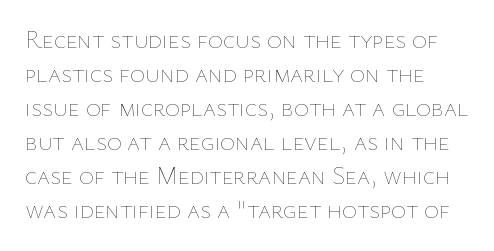
{"italic": "no", "bold": "no", "underline": "no", "line_spacing": "normal", "line_spacing_ratio": 1.36, "letter_spacing": "normal", "letter_spacing_em": 0.0, "glyph_px": 25}
